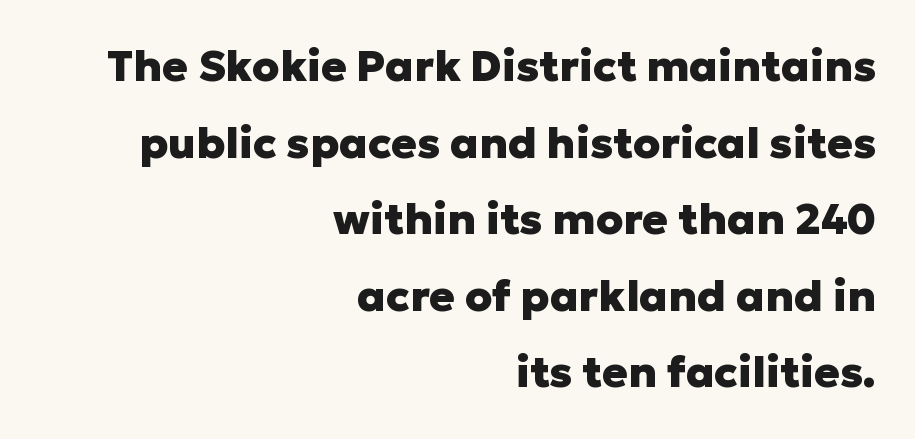
The image shows 43 px heavy sans-serif type, upright; set right-aligned, line spacing 1.78x, normal letter spacing, not underlined; low stroke contrast and a medium x-height.
